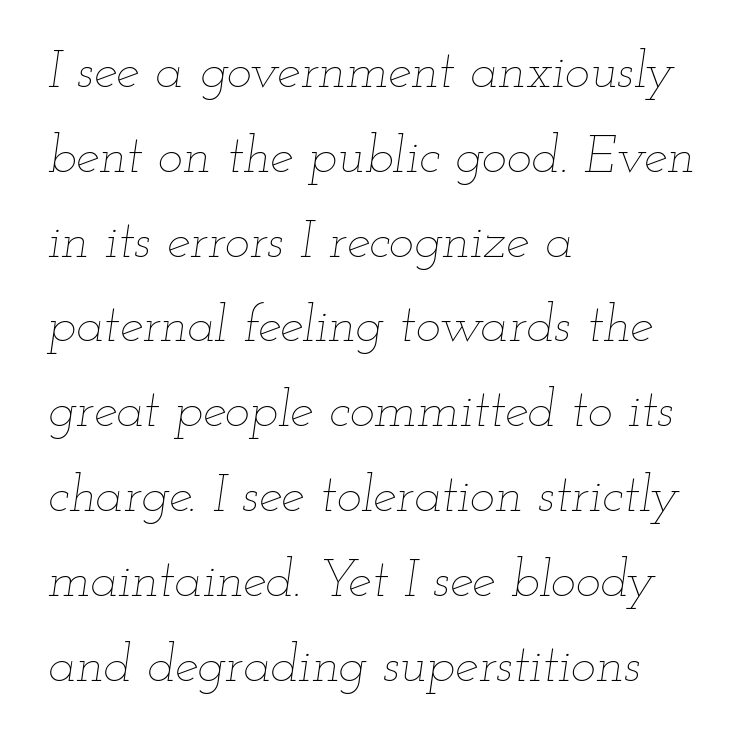
Descender tails drop into unmarked territory. Is the type heavy? It reads as light-to-regular instead. Each letter keeps its own natural width here, so spacing adapts to shape. How are the letters spaced? Ordinarily, with no added tracking.
